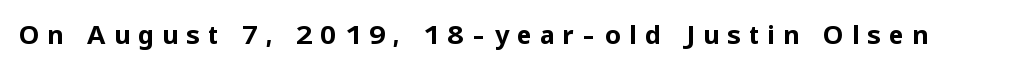
Characters follow at a spacing far wider than the type designer built in. Strong, thick strokes mark this as bold type. The typography opts for an upright posture over an oblique one. This rendering features lettering with no underline.
